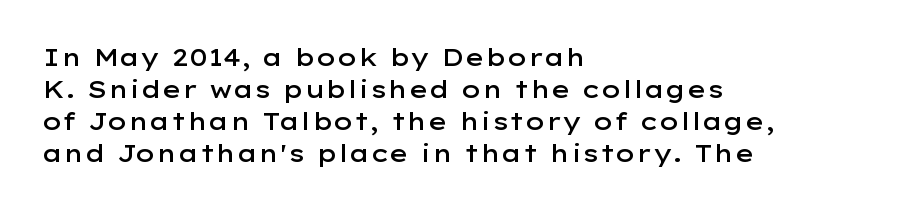
The image shows 24 px text type, upright; set left-aligned, normal line spacing (1.34x), normal letter spacing, not underlined.
